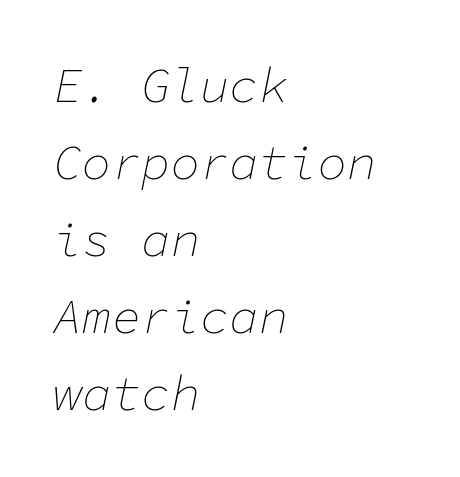
The image shows 49 px thin type, italic (leaning right), monospaced; set left-aligned, normal line spacing (1.57x), normal letter spacing, not underlined; low stroke contrast and a medium x-height.
